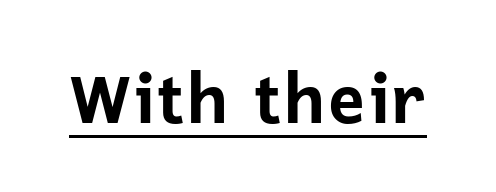
Weight: bold. Every word sits above its own underline. Italic: no, the glyphs are upright roman. The letters advance in unequal steps, a hallmark of proportional type. Is this a sans? Yes — the strokes have no serifs. The line texture is even and compact thanks to regular tracking.
